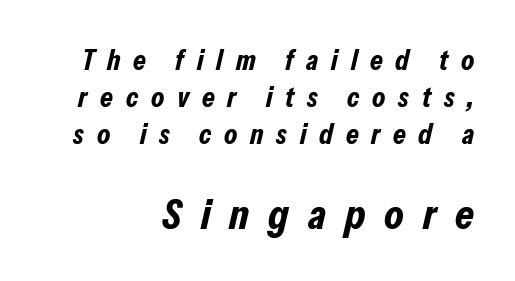
Q: Is the text bold? A: Yes.
Q: Is the text italic (slanted)? A: Yes, it leans right by about 13 degrees.
Q: Is the text underlined? A: No.
Q: How is the paragraph aligned? A: Right-aligned.
Q: Is the spacing between letters normal or unusually wide? A: Unusually wide.
Q: Is the spacing between lines tight, normal or loose? A: Normal.
Q: Which block of text is set in a larger size, the first (top) or the second (bottom)? A: The second (bottom) one.
Q: Width (condensed, normal, or wide)? A: Condensed.
Q: Stroke contrast? A: Low.
Q: x-height? A: Medium.
Q: Monospaced? A: No.
